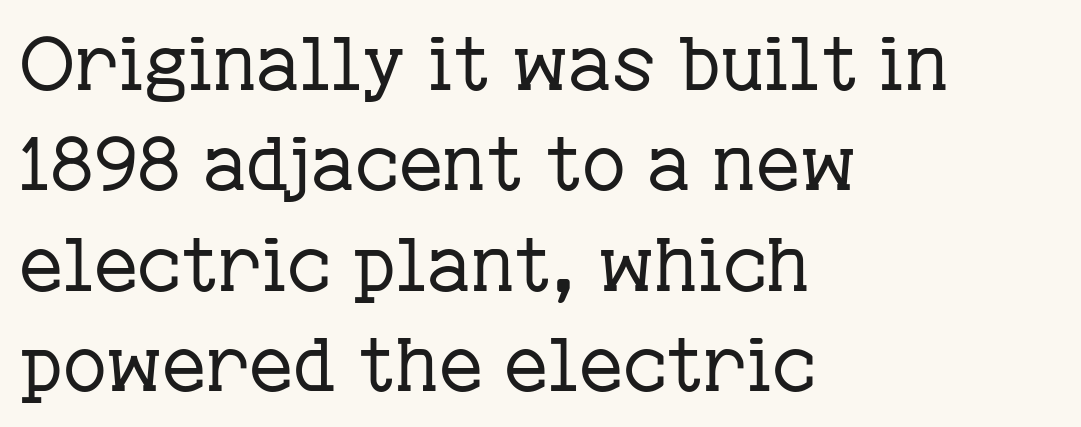
Type style note: has serifs. The glyphs are unaccompanied by any horizontal stroke below them. Is the type heavy? It reads as light-to-regular instead. Every row of glyphs begins at an identical x-position on the left. Designer's note — italics off, roman on.
